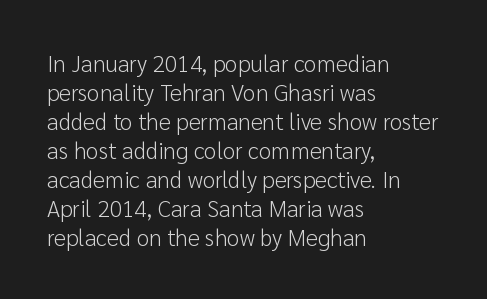
A typesetter would call this zero additional tracking. If you drew a line through each stem, it would be perfectly vertical. This block has exactly the height ordinary leading produces. Teacher's note: observe the even left margin — that is flush-left alignment. The area under the type is left untouched. This is not heavy type; no bold has been used.
